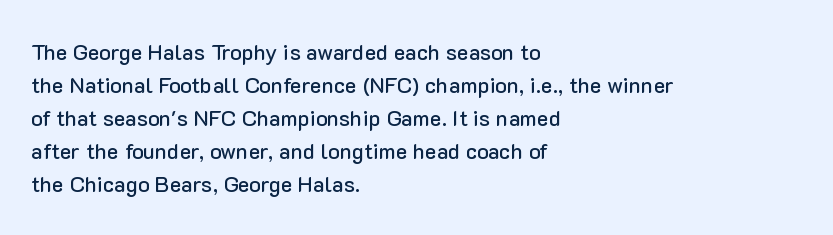
A clean baseline with only descenders dipping below it. Standard letterfit; no display-style spreading of the glyphs. Notice how descenders clear the ascenders below comfortably — that's standard leading. It's the straight-up-and-down kind of type. Does the copy run flush right? No — it runs flush left.
